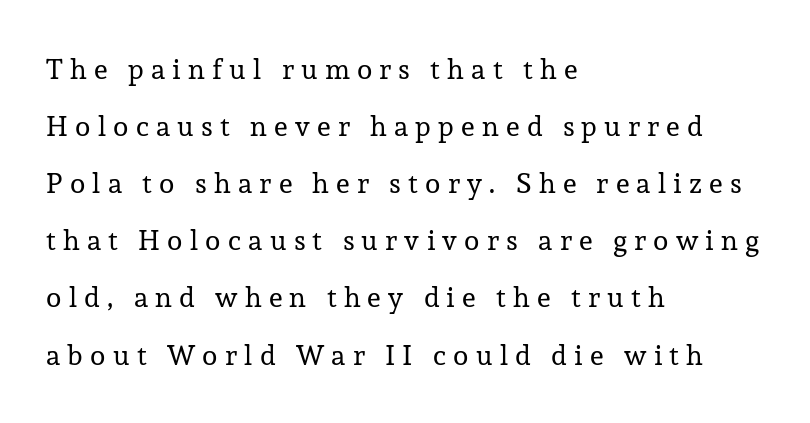
The image shows 28 px regular-weight serif type, upright; set left-aligned, loose line spacing (2.04x), unusually wide letter spacing (+0.26 em), not underlined; low stroke contrast and a medium x-height.
